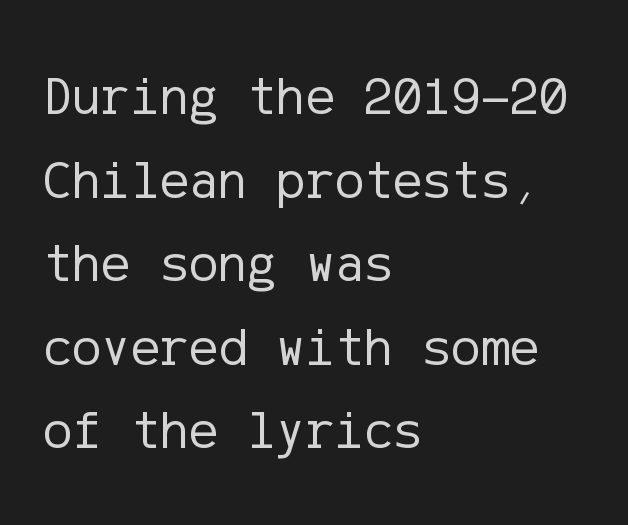
The image shows 55 px regular-weight sans-serif type, upright; set left-aligned, normal line spacing (1.52x), normal letter spacing, not underlined; low stroke contrast and a medium x-height.
